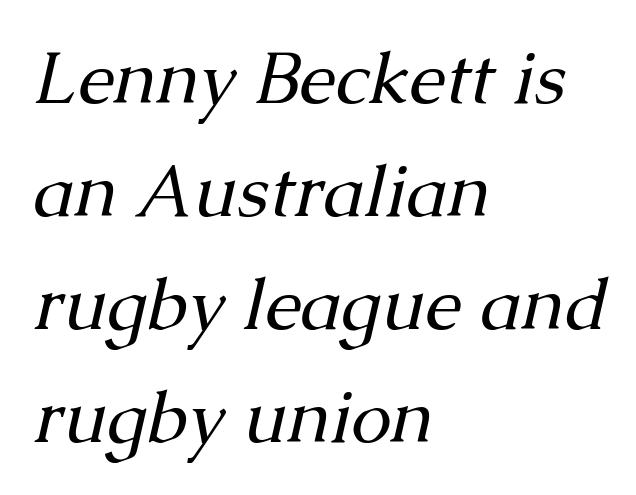
In terms of posture, this sample is oblique. The font family rendered here belongs to the serif group. Has an underline been added? It has not. The letterforms sit shoulder to shoulder at normal distance. If you drew a ruler down the left edge, every line would touch it. Bold? No — there's no thickening of the strokes.
